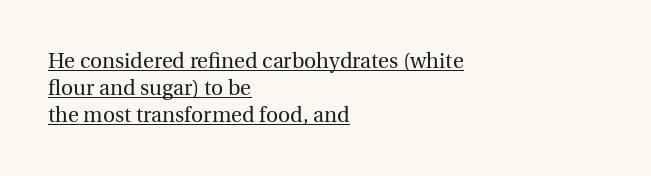
Notice how descenders clear the ascenders below comfortably — that's standard leading. Quick note: underline on. Italic? Not at all — the glyphs are vertical. Does extra space separate the letters? No, they use regular spacing.
